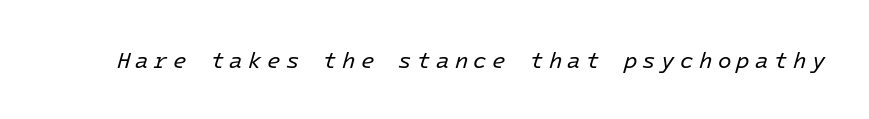
Q: Is the text bold? A: No.
Q: Is the text italic (slanted)? A: Yes, it leans right by about 16 degrees.
Q: Is the text underlined? A: No.
Q: Is the spacing between letters normal or unusually wide? A: Unusually wide.
